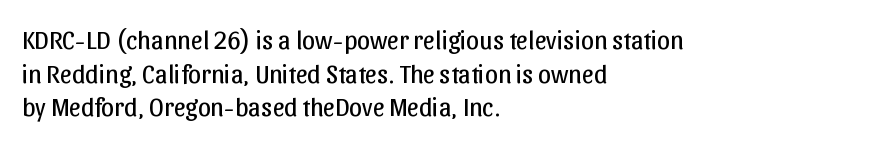
Q: Is the text bold? A: No.
Q: Is the text italic (slanted)? A: No, it is upright.
Q: Is the text underlined? A: No.
Q: How is the paragraph aligned? A: Left-aligned.
Q: Is the spacing between letters normal or unusually wide? A: Normal.
Q: Is the spacing between lines tight, normal or loose? A: Normal.
